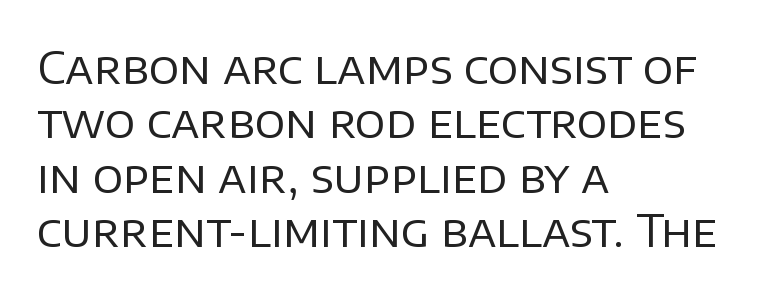
Has an underline been added? It has not. The weight tops out at a normal text grade. This sample uses plain, unmodified letter spacing. Left-aligned paragraph, ragged on the right. You can tell from the bare stems that sans-serif type was used. Varying glyph widths throughout — classic text-font behaviour.
